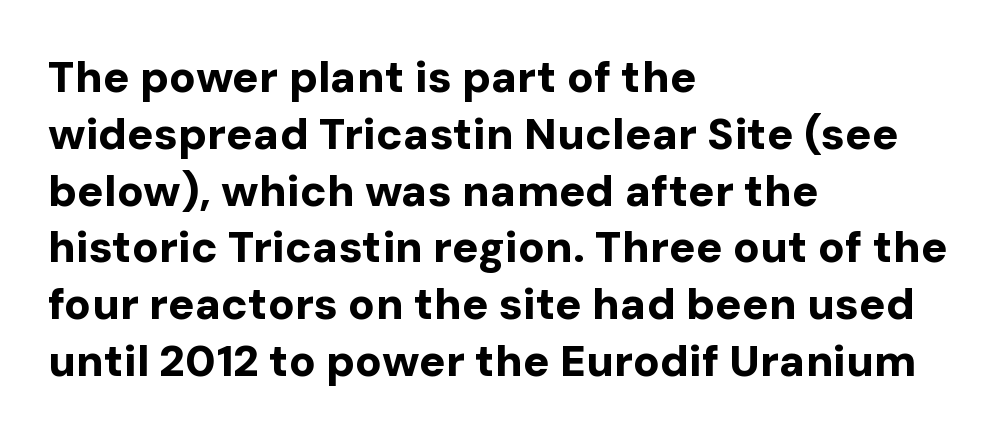
The characters display no serif detailing; their extremities are plain. Weight check: bold — yes, fully. The face used here is rendered with its standard letterfit. The glyphs are unaccompanied by any horizontal stroke below them. Think of a printed novel: that variable character pitch is what you see here. Compared with a centered layout, this one pins lines to the left instead.
